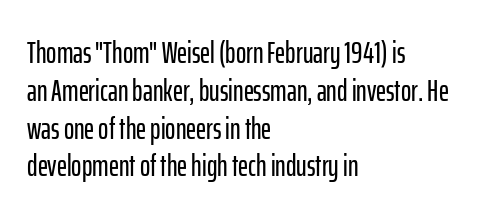
The image shows 31 px condensed sans-serif type, upright; set left-aligned, line spacing 1.22x, normal letter spacing, not underlined; low stroke contrast and a medium x-height.
